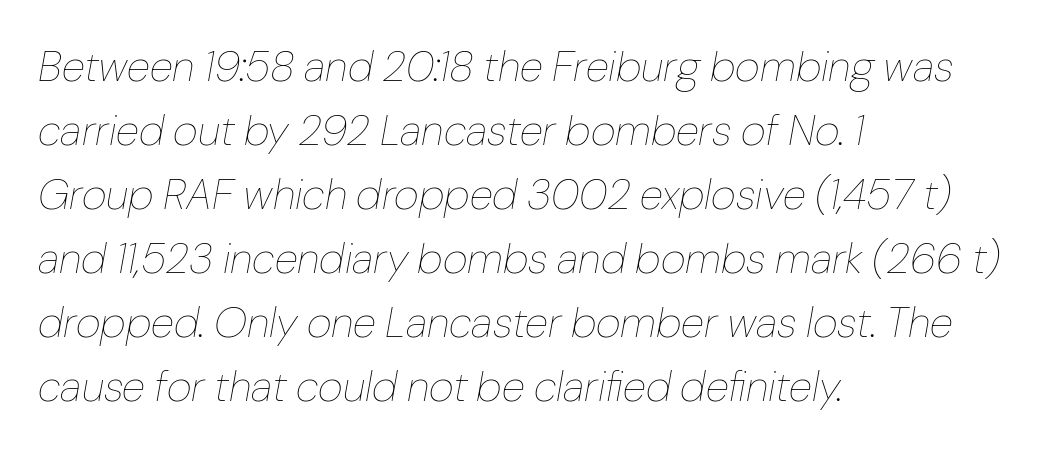
The image shows 43 px thin type, italic (leaning right); set left-aligned, normal line spacing (1.49x), normal letter spacing, not underlined; low stroke contrast and a medium x-height.
